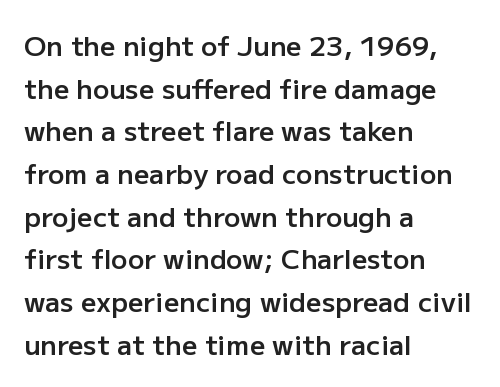
The characters look somewhat weighty, a semibold short of true bold. This sample uses an upright cut, with every glyph sitting square on the baseline. The horizontal fit of the characters is conventional and even. The ragged edge is on the right, which tells us the setting is flush left. This block has exactly the height ordinary leading produces. Glance below the letters and you will spot only blank space.
